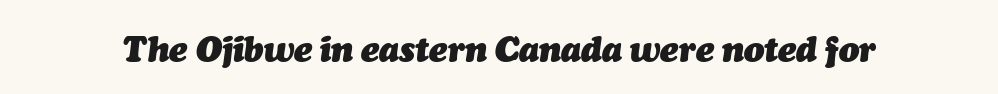
The strip under each line holds only bare page. Between one letter and the next there's only the usual sliver of space. The axis of the letterforms is tilted away from vertical. In terms of weight, the rendering is a true, heavy bold. The face used here is proportionally spaced, like ordinary book or web type.
